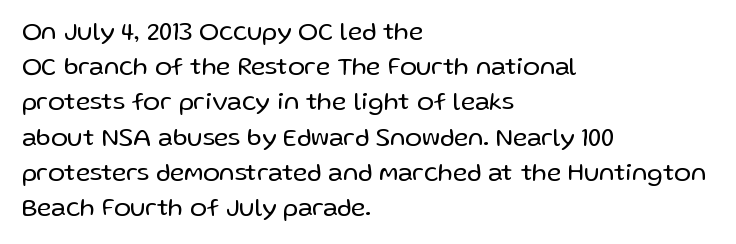
{"italic": "no", "bold": "no", "underline": "no", "align": "left", "line_spacing": "normal", "line_spacing_ratio": 1.41, "letter_spacing": "normal", "letter_spacing_em": 0.0, "glyph_px": 25}
